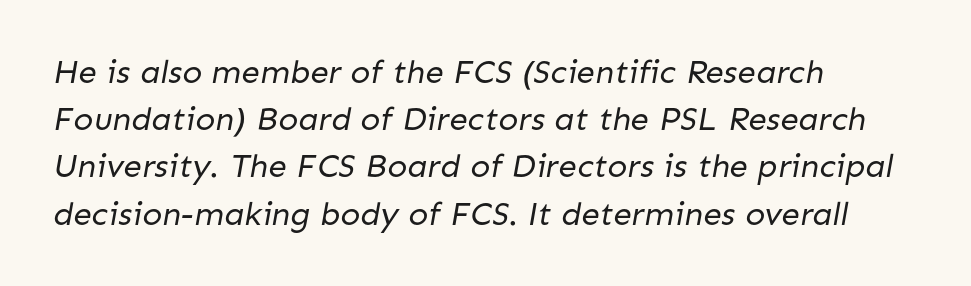
Nobody drew a line under any word here. No extra tracking has been applied to these lines. Stems and bowls with no extra thickness — not bold. All the whitespace from short lines collects on the right.
